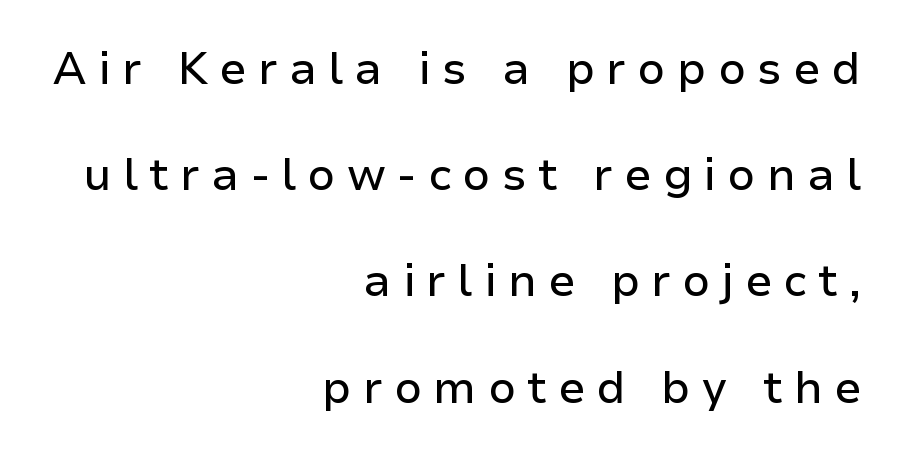
Reading down the block, your eye finds every line finishing at a fixed right position. The letters carry no serifs — their stems end cleanly without finishing strokes. A typesetter would call this proportional, since set widths differ per character. These lines stand farther apart than default settings would place them.
